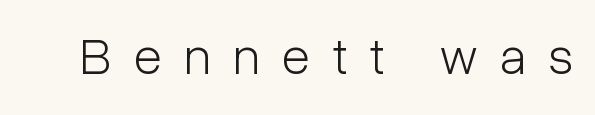
Q: Is the text bold? A: No.
Q: Is the text italic (slanted)? A: No, it is upright.
Q: Is the typeface a serif or a sans-serif typeface? A: Sans-serif.
Q: Is the text underlined? A: No.
Q: Is the spacing between letters normal or unusually wide? A: Unusually wide.
Q: Width (condensed, normal, or wide)? A: Condensed.
Q: Stroke contrast? A: Low.
Q: x-height? A: Medium.
Q: Monospaced? A: No.
